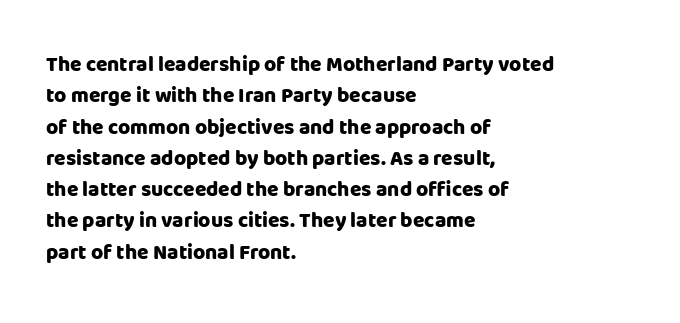
The passage shown is emphatically bold. The specimen reads as upright at a glance. Alignment: flush left. What stands out about the letter spacing? Nothing — it is the standard amount. The block of text has a typical density, with ordinary space between rows. The words here are not underlined.
